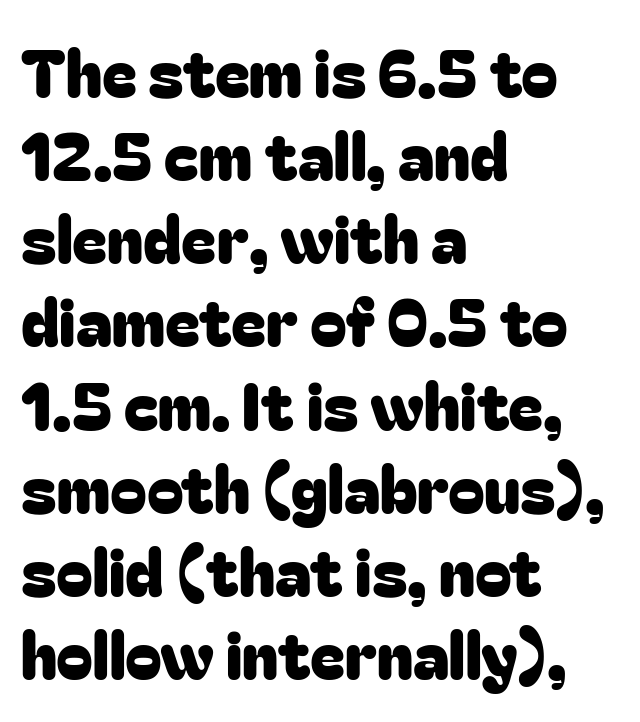
{"serif": "no", "italic": "no", "width": "normal", "stroke_contrast": "low", "x_height": "medium", "monospaced": "no", "underline": "no", "align": "left", "line_spacing": "normal", "line_spacing_ratio": 1.26, "letter_spacing": "normal", "letter_spacing_em": 0.0, "glyph_px": 66}
